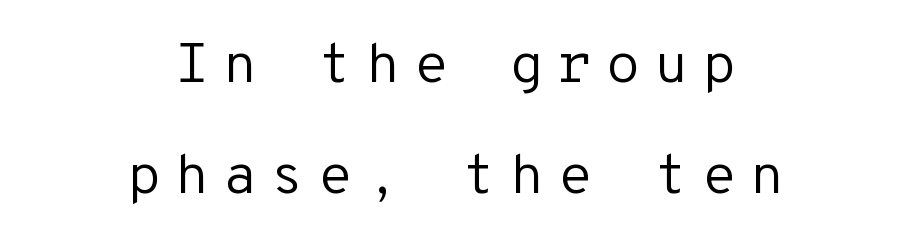
{"serif": "no", "italic": "no", "bold": "no", "weight": "regular", "width": "normal", "stroke_contrast": "low", "x_height": "medium", "monospaced": "yes", "underline": "no", "align": "center", "line_spacing": "loose", "line_spacing_ratio": 1.99, "letter_spacing": "wide", "letter_spacing_em": 0.24, "glyph_px": 56}
